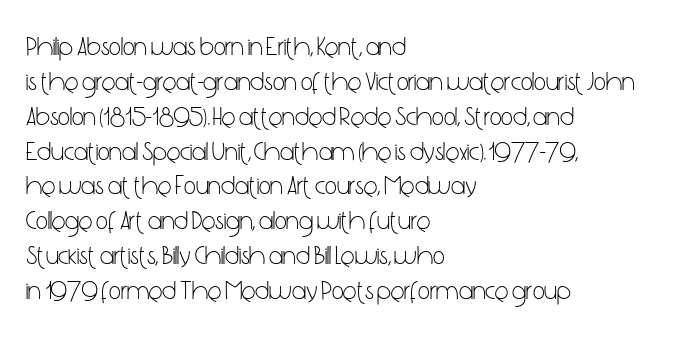
The strip under each line holds only bare page. Short note: letters normally spaced. The axis of the letterforms is exactly vertical. Line spacing here is normal. The rendering anchors every line to the left-hand side.
